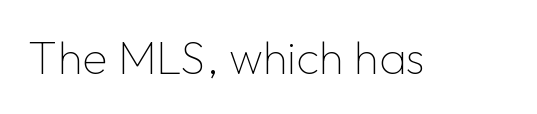
Honestly, there is no underline to notice here at all. Stroke terminals: plain, sans-serif. The passage shown has conventional tracking throughout. Counters stay open thanks to moderate or lighter strokes. The passage shown is typed in a proportional face where columns would drift.
